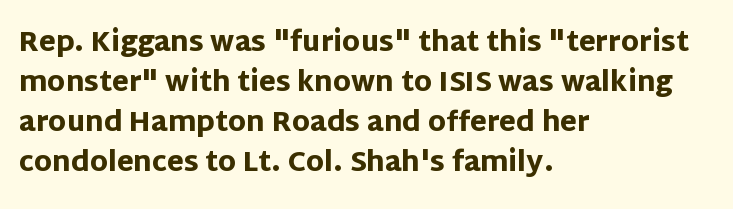
Q: Is the text bold? A: Yes.
Q: Is the text italic (slanted)? A: No, it is upright.
Q: Is the text underlined? A: No.
Q: How is the paragraph aligned? A: Left-aligned.
Q: Is the spacing between letters normal or unusually wide? A: Normal.
Q: Is the spacing between lines tight, normal or loose? A: Normal.
